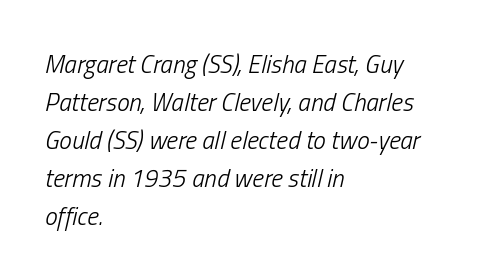
Q: Is the text bold? A: No.
Q: Is the text italic (slanted)? A: Yes, it leans right by about 13 degrees.
Q: Is the text underlined? A: No.
Q: How is the paragraph aligned? A: Left-aligned.
Q: Is the spacing between letters normal or unusually wide? A: Normal.
Q: Is the spacing between lines tight, normal or loose? A: Normal.
